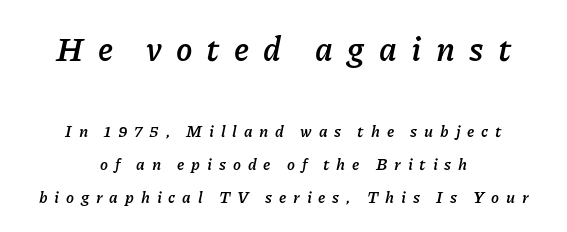
The line-height multiplier appears high, well above default. Does the bottom block carry the larger type? No, the top block does. Every character sits at an angle, as italics do. Each row of text sits above clean, open space. Typesetter's note: full bold, strokes at maximum text heaviness. The tracking jumps out immediately: characters are airy and widely separated.
